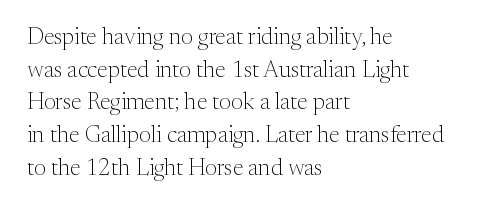
{"italic": "no", "bold": "no", "underline": "no", "align": "left", "line_spacing": "normal", "line_spacing_ratio": 1.42, "letter_spacing": "normal", "letter_spacing_em": 0.0, "glyph_px": 23}
